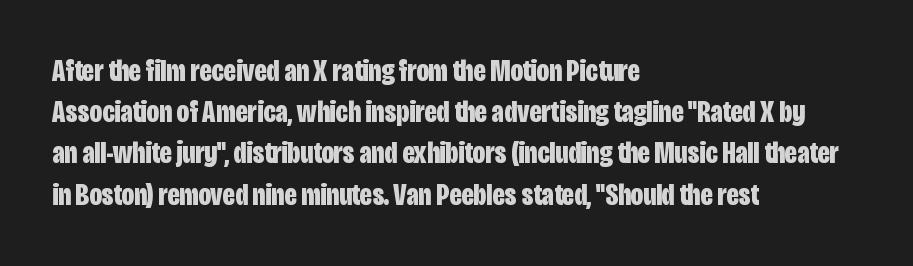
{"serif": "no", "italic": "no", "bold": "yes", "weight": "bold", "width": "condensed", "stroke_contrast": "low", "x_height": "large", "monospaced": "no", "underline": "no", "align": "left", "line_spacing": "normal", "line_spacing_ratio": 1.33, "letter_spacing": "normal", "letter_spacing_em": 0.0, "glyph_px": 31}
